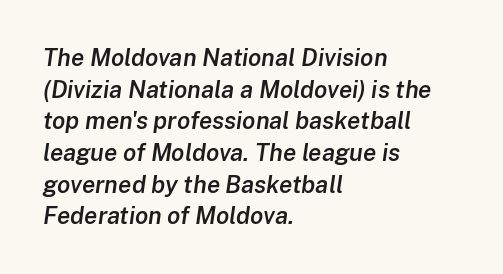
Leftover space on each line is placed entirely after the last word. It's the slanting kind of type. Type without underlining. Heft: intermediate — a semibold. The passage shown has conventional tracking throughout. The vertical gap from one line to the next is medium.
